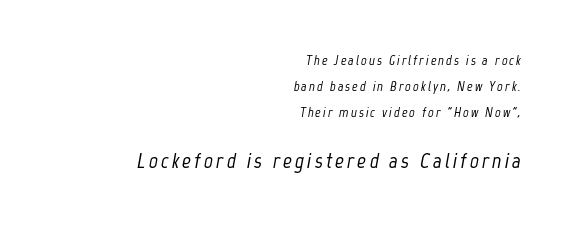
Q: Is the text italic (slanted)? A: Yes, it leans right by about 12 degrees.
Q: Is the text underlined? A: No.
Q: How is the paragraph aligned? A: Right-aligned.
Q: Which block of text is set in a larger size, the first (top) or the second (bottom)? A: The second (bottom) one.
